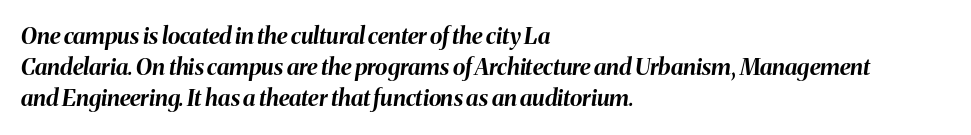
The image shows 23 px bold type, italic (leaning right); set left-aligned, normal line spacing (1.35x), normal letter spacing, not underlined.
